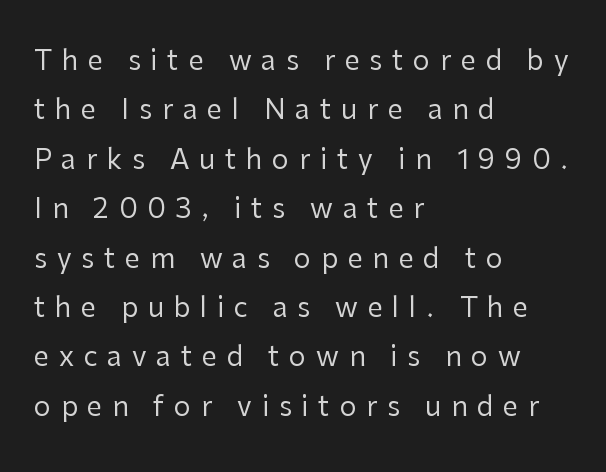
Q: Is the text bold? A: No.
Q: Is the text italic (slanted)? A: No, it is upright.
Q: Is the text underlined? A: No.
Q: How is the paragraph aligned? A: Left-aligned.
Q: Is the spacing between letters normal or unusually wide? A: Unusually wide.
